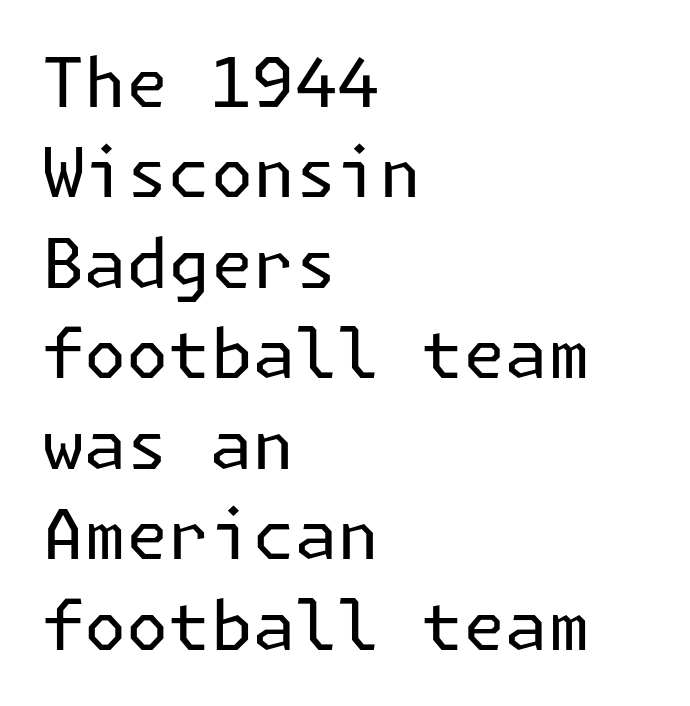
The image shows 68 px regular-weight sans-serif type, upright; set left-aligned, normal line spacing (1.33x), normal letter spacing, not underlined; low stroke contrast and a medium x-height.
